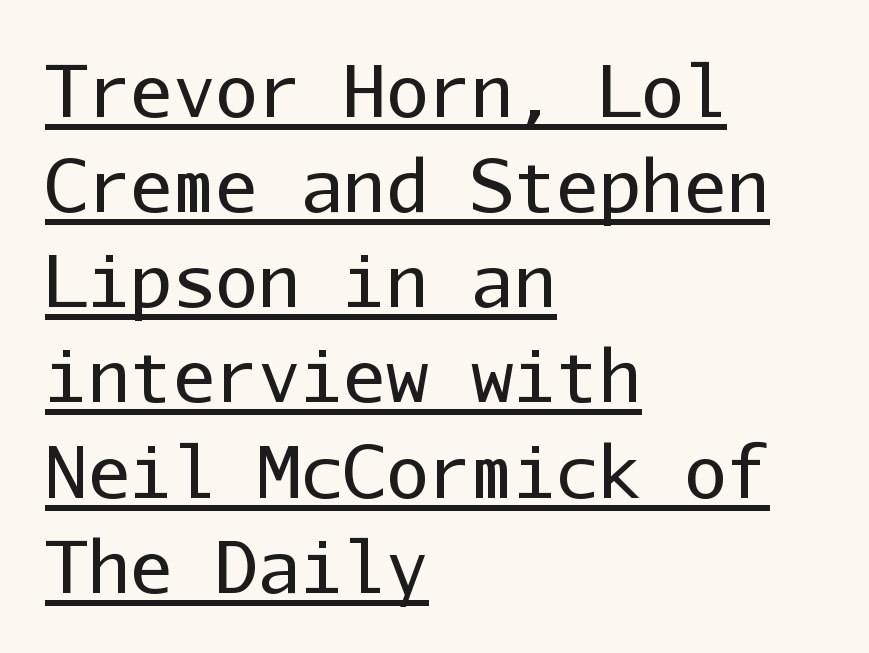
{"serif": "no", "italic": "no", "bold": "no", "weight": "regular", "width": "normal", "stroke_contrast": "low", "x_height": "medium", "monospaced": "yes", "underline": "yes", "align": "left", "line_spacing": "normal", "line_spacing_ratio": 1.34, "letter_spacing": "normal", "letter_spacing_em": 0.0, "glyph_px": 71}
